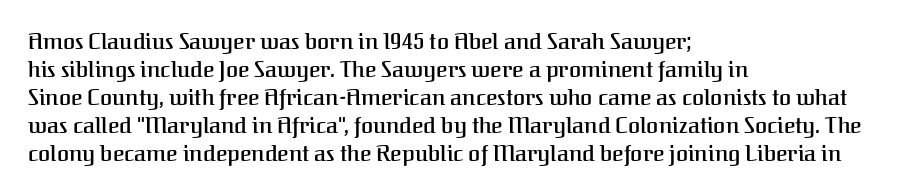
{"italic": "no", "bold": "semi", "underline": "no", "align": "left", "line_spacing": "normal", "line_spacing_ratio": 1.27, "letter_spacing": "normal", "letter_spacing_em": 0.0, "glyph_px": 22}
